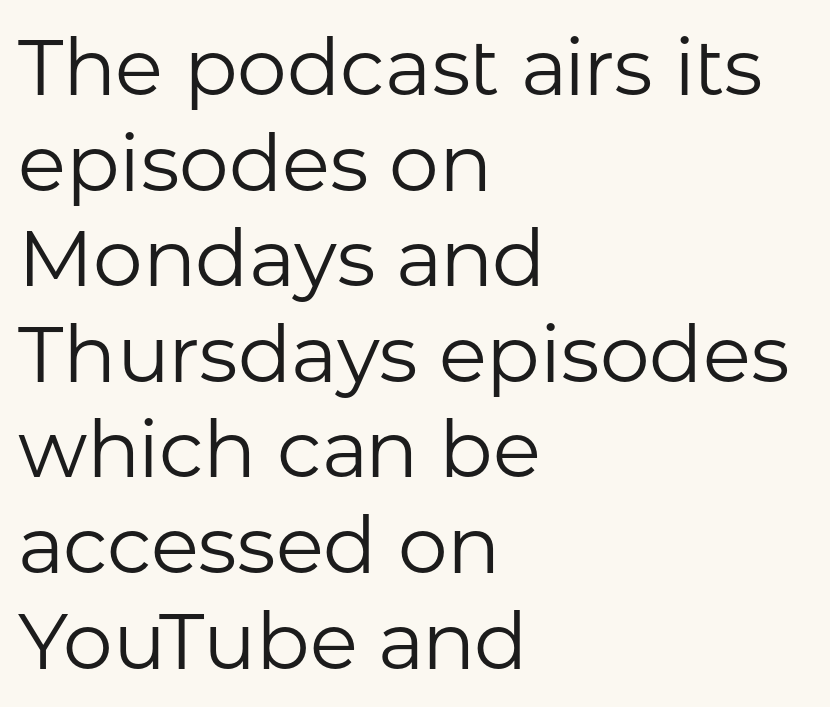
Q: Is the text bold? A: No.
Q: Is the text italic (slanted)? A: No, it is upright.
Q: Is the typeface a serif or a sans-serif typeface? A: Sans-serif.
Q: Is the text underlined? A: No.
Q: How is the paragraph aligned? A: Left-aligned.
Q: Is the spacing between letters normal or unusually wide? A: Normal.
Q: Width (condensed, normal, or wide)? A: Normal.
Q: Stroke contrast? A: Low.
Q: x-height? A: Medium.
Q: Monospaced? A: No.
